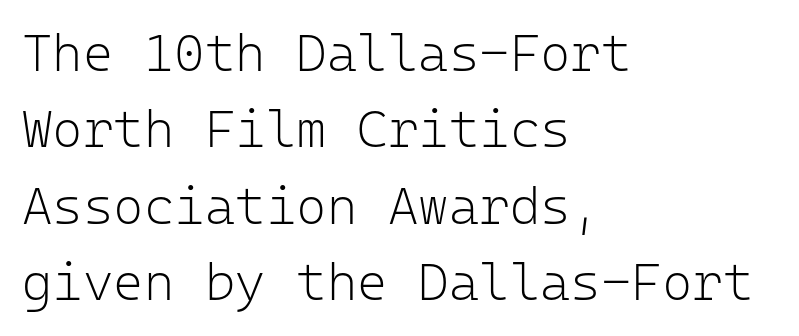
The image shows 52 px light sans-serif type, upright, monospaced; set left-aligned, normal line spacing (1.47x), normal letter spacing, not underlined; low stroke contrast and a medium x-height.
